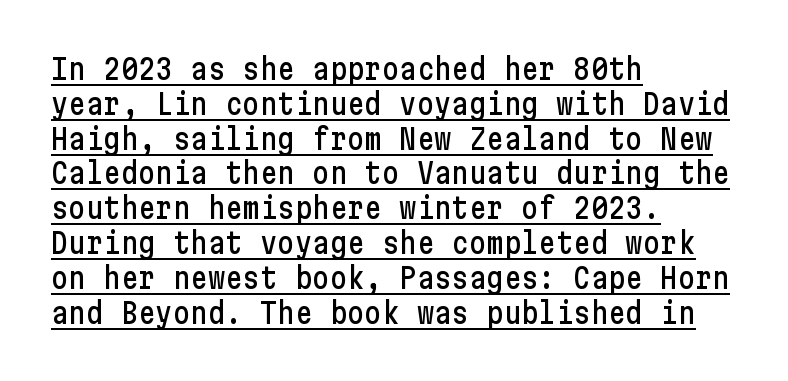
The image shows 29 px condensed sans-serif type, upright; set left-aligned, line spacing 1.2x, normal letter spacing, underlined; low stroke contrast and a medium x-height.
